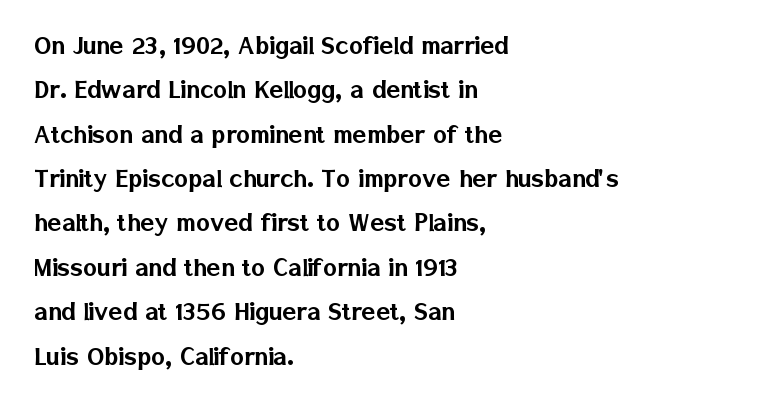
{"serif": "no", "italic": "no", "width": "normal", "stroke_contrast": "low", "x_height": "medium", "monospaced": "no", "underline": "no", "align": "left", "line_spacing": "normal", "line_spacing_ratio": 1.53, "letter_spacing": "normal", "letter_spacing_em": 0.0, "glyph_px": 29}
